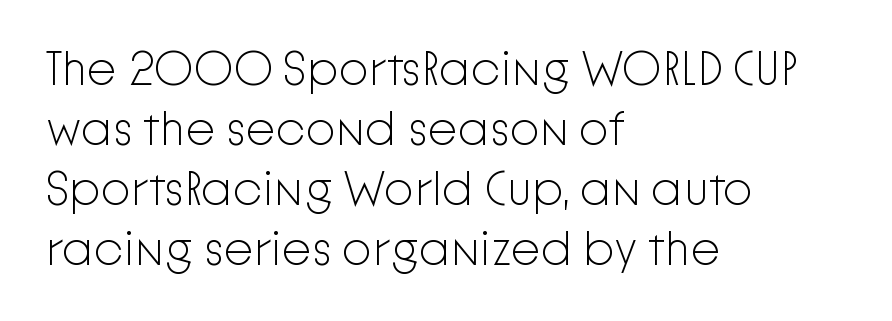
{"serif": "no", "italic": "no", "bold": "no", "weight": "light", "width": "normal", "stroke_contrast": "low", "x_height": "medium", "monospaced": "no", "underline": "no", "align": "left", "line_spacing": "normal", "line_spacing_ratio": 1.25, "letter_spacing": "normal", "letter_spacing_em": 0.0, "glyph_px": 48}
